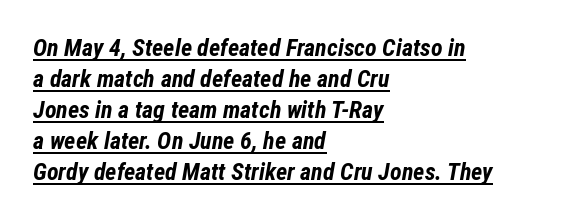
{"italic": "yes", "lean": "right", "slant_degrees": 12, "bold": "yes", "underline": "yes", "align": "left", "line_spacing": "normal", "line_spacing_ratio": 1.29, "letter_spacing": "normal", "letter_spacing_em": 0.0, "glyph_px": 24}
